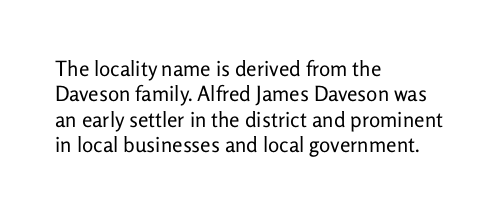
Q: Is the text bold? A: No.
Q: Is the text italic (slanted)? A: No, it is upright.
Q: Is the text underlined? A: No.
Q: How is the paragraph aligned? A: Left-aligned.
Q: Is the spacing between letters normal or unusually wide? A: Normal.
